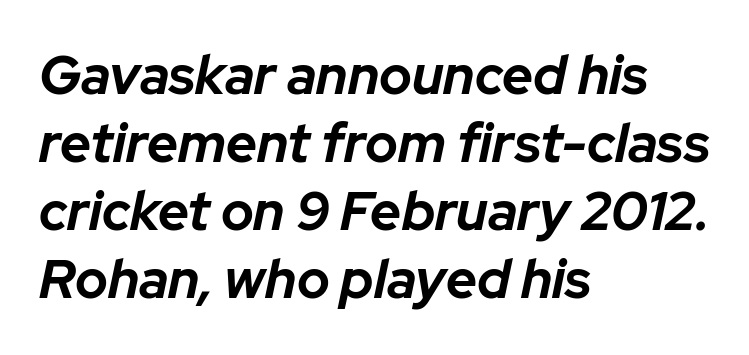
The face used here has a pronounced slope to its letters. The vertical gap from one line to the next is medium. These lines are rendered in a variable-pitch font. No word sits above an underline. The face used here is rendered with its standard letterfit.
